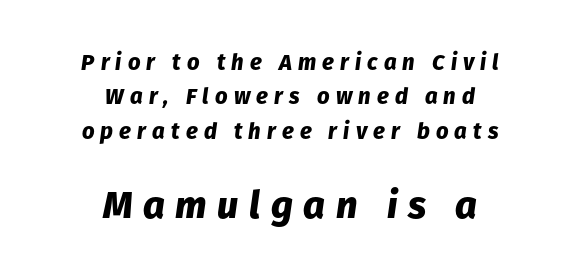
{"italic": "yes", "lean": "right", "slant_degrees": 8, "bold": "yes", "weight": "heavy", "width": "normal", "stroke_contrast": "low", "x_height": "medium", "monospaced": "no", "underline": "no", "align": "center", "line_spacing": "normal", "line_spacing_ratio": 1.56, "letter_spacing": "wide", "letter_spacing_em": 0.28, "larger_block": "second", "size_ratio": 1.73, "glyph_px": 38}
